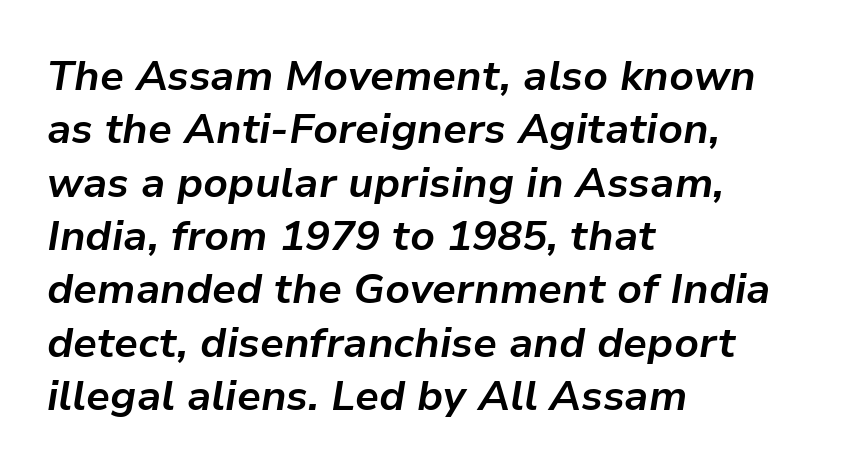
The image shows 42 px bold type, italic (leaning right); set left-aligned, normal line spacing (1.27x), normal letter spacing, not underlined; low stroke contrast and a medium x-height.
